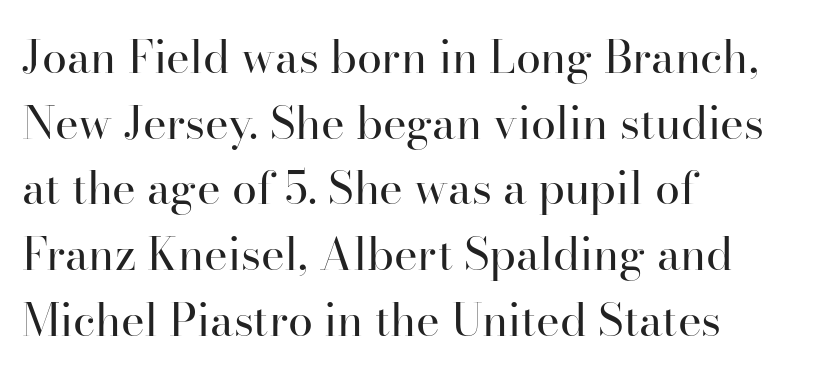
This block has exactly the height ordinary leading produces. Between one letter and the next there's only the usual sliver of space. The space directly below the letters is spotless. No extra ink here — the face is not bold. Tall strokes in this sample are plumb rather than angled. Note the varied advance widths — an 'i' is clearly narrower than an 'm'.
